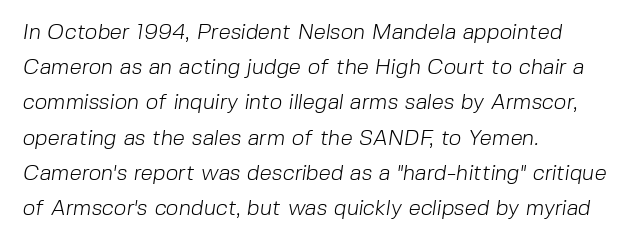
{"bold": "no", "underline": "no", "align": "left", "line_spacing": "normal", "line_spacing_ratio": 1.6, "letter_spacing": "normal", "letter_spacing_em": 0.0, "glyph_px": 22}
